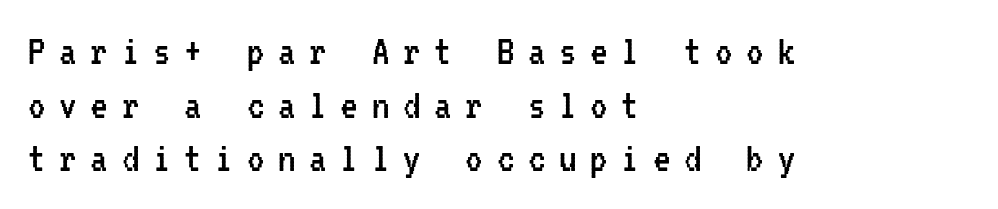
Each letter, wide or thin by design, is forced into the same width here. The passage shown has open, widely tracked lettering throughout. Typeset ragged right — the left edge is the straight one. Every character sits straight up, as roman type does.
